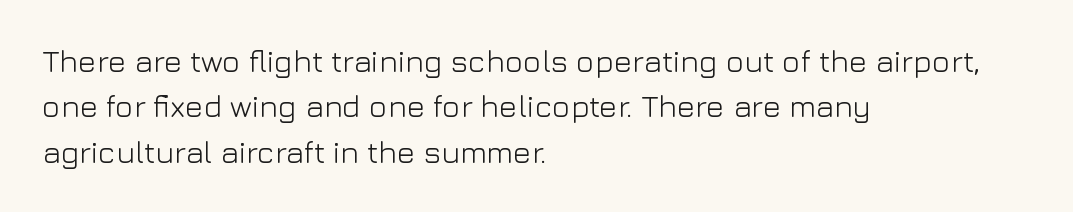
Vertical strokes here are truly vertical. Honestly, the row spacing looks completely unremarkable. What kind of face is this? One without serifs — a sans. The rendering uses natural spacing where letterforms have individual widths. A light-to-regular cut is what we see here.
